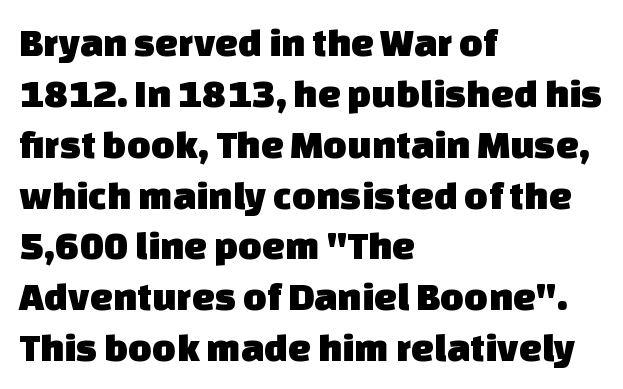
Each letter keeps its own natural width here, so spacing adapts to shape. Serif or sans? Sans — the stroke terminals are bare. The line texture is even and compact thanks to regular tracking. One-word summary of the alignment: left. Check the space under the baseline: it is left empty.
